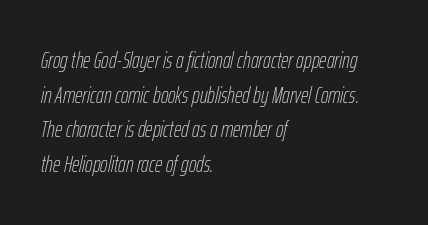
{"italic": "yes", "lean": "right", "slant_degrees": 12, "bold": "no", "underline": "no", "align": "left", "line_spacing": "normal", "line_spacing_ratio": 1.51, "letter_spacing": "normal", "letter_spacing_em": 0.0, "glyph_px": 23}
